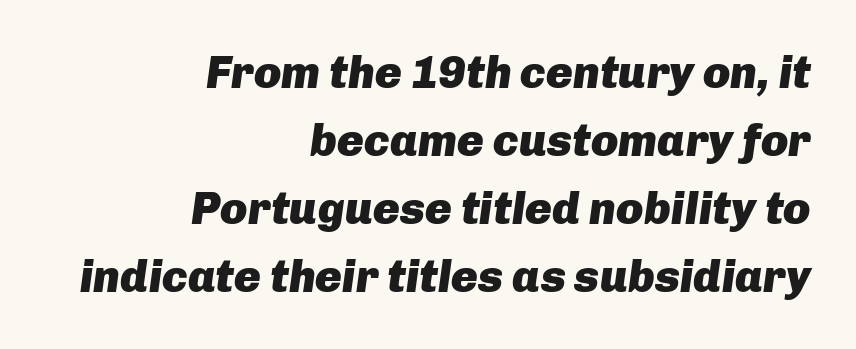
{"italic": "yes", "lean": "right", "slant_degrees": 8, "bold": "yes", "weight": "heavy", "width": "normal", "stroke_contrast": "low", "x_height": "medium", "monospaced": "no", "underline": "no", "align": "right", "line_spacing": "normal", "line_spacing_ratio": 1.51, "letter_spacing": "normal", "letter_spacing_em": 0.0, "glyph_px": 45}
